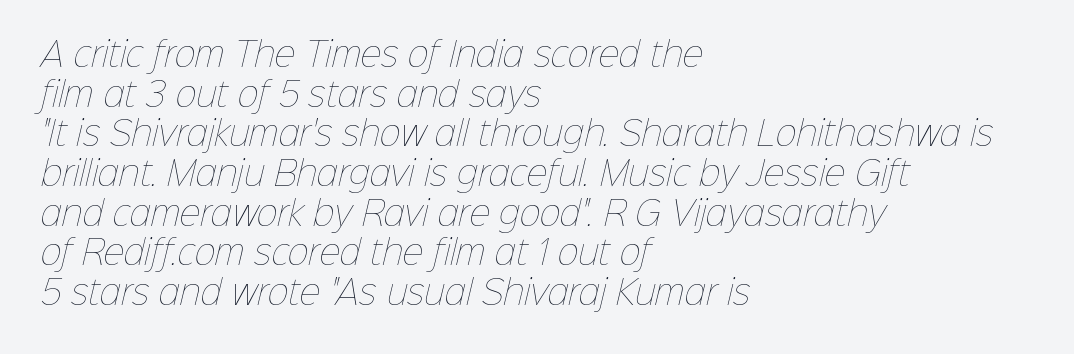
Q: Is the text bold? A: No.
Q: Is the text underlined? A: No.
Q: How is the paragraph aligned? A: Left-aligned.
Q: Is the spacing between letters normal or unusually wide? A: Normal.
Q: Width (condensed, normal, or wide)? A: Normal.
Q: Stroke contrast? A: Low.
Q: x-height? A: Medium.
Q: Monospaced? A: No.
